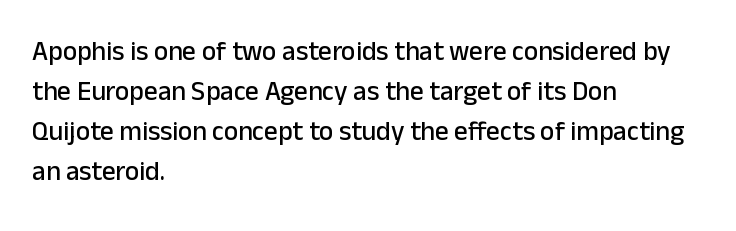
Q: Is the text italic (slanted)? A: No, it is upright.
Q: Is the text underlined? A: No.
Q: How is the paragraph aligned? A: Left-aligned.
Q: Is the spacing between letters normal or unusually wide? A: Normal.
Q: Is the spacing between lines tight, normal or loose? A: Normal.
